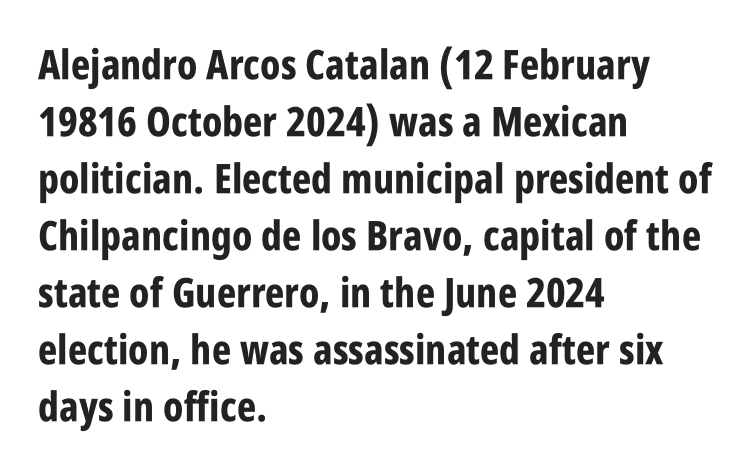
Examine the stroke ends and you'll find no serifs. Layout note: lines flush left. Rendered with straight, roman letterforms. Looks like regular typesetting: each glyph gets only the width it needs.
